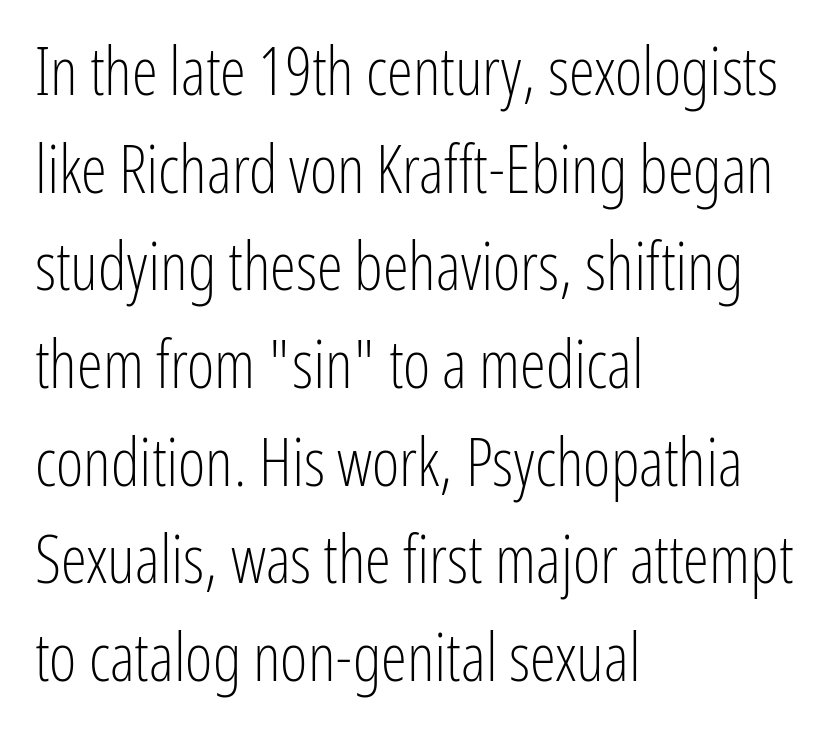
The rendering uses natural spacing where letterforms have individual widths. Letters rest on an invisible, unmarked baseline. The tracking reads as untouched default to a designer's eye. Short and long lines alike share a common starting point at left.
